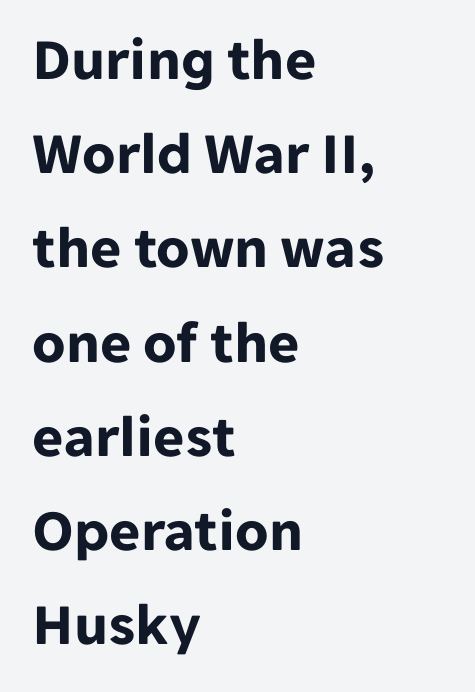
Between one letter and the next there's only the usual sliver of space. The font family rendered here belongs to the sans-serif group. A typesetter would call this proportional, since set widths differ per character. The rows are spaced the way most documents space them. The paragraph shown leans on its left margin. In terms of weight, the rendering is a true, heavy bold.
